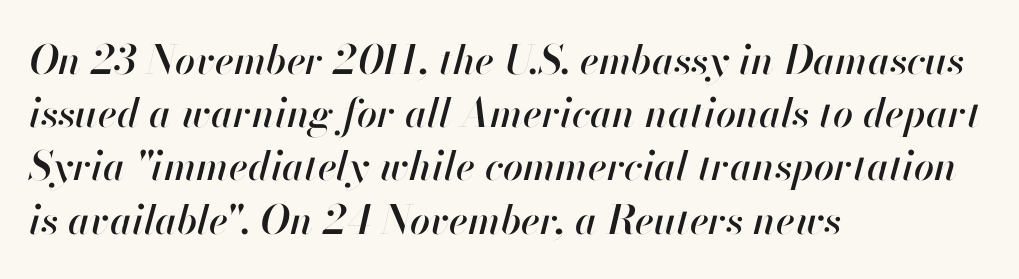
The image shows 40 px text type, italic (leaning right); set left-aligned, normal line spacing (1.33x), normal letter spacing, not underlined; high stroke contrast and a small x-height.
